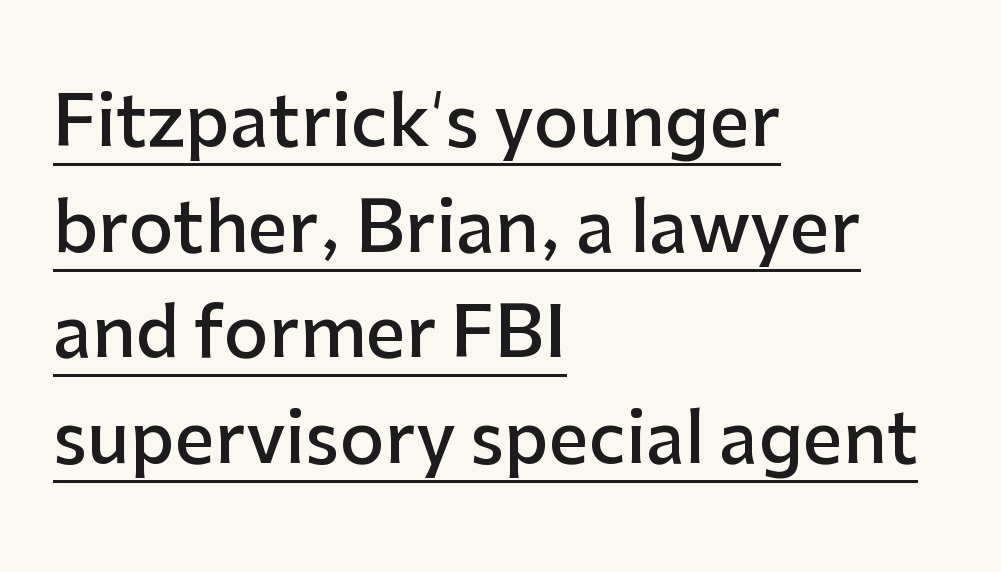
Characters follow at the spacing the type designer built in. Typesetter's note: demi weight, one step under bold. These lines sit exactly where default settings would place them. Does a line run under the words? Yes, clearly.
